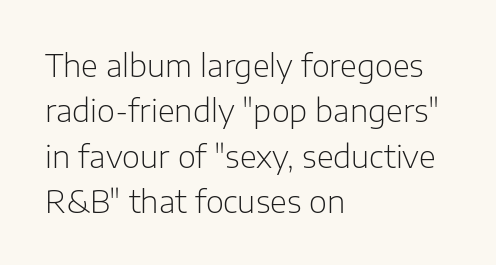
The image shows 31 px light sans-serif type, upright; set left-aligned, normal line spacing (1.46x), normal letter spacing, not underlined; low stroke contrast and a medium x-height.
